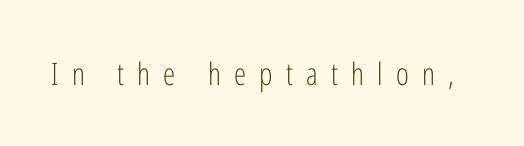
Letter spacing: wide. Style check: upright. Note the varied advance widths — an 'i' is clearly narrower than an 'm'. Decoration check: the copy has no underline. This is sans-serif lettering, the kind often seen on screens and signage. No extra ink here — the face is not bold.
